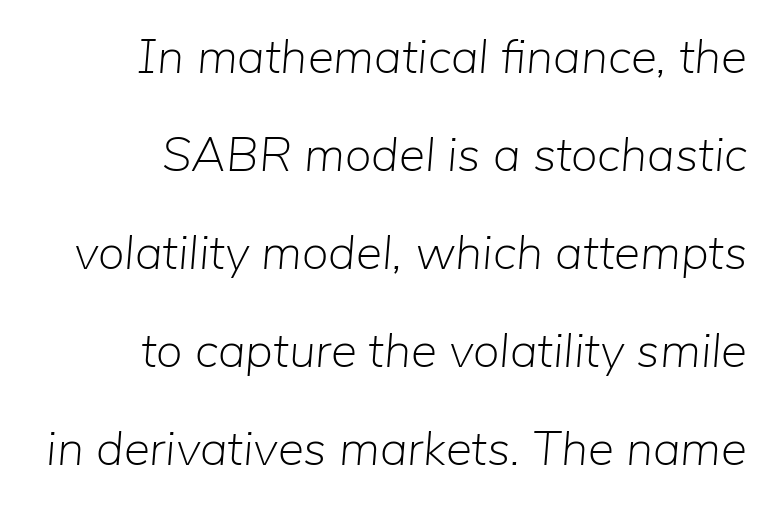
The image shows 49 px light type, italic (leaning right); set right-aligned, loose line spacing (2.0x), normal letter spacing, not underlined; low stroke contrast and a medium x-height.
